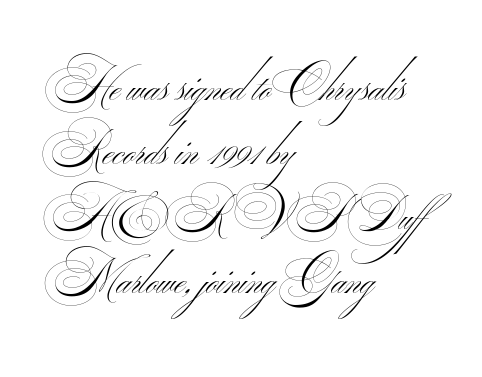
Q: Is the text bold? A: No.
Q: Is the typeface a serif or a sans-serif typeface? A: Sans-serif.
Q: Is the text underlined? A: No.
Q: How is the paragraph aligned? A: Left-aligned.
Q: Is the spacing between letters normal or unusually wide? A: Normal.
Q: Is the spacing between lines tight, normal or loose? A: Normal.
Q: Width (condensed, normal, or wide)? A: Wide.
Q: Stroke contrast? A: Medium.
Q: Monospaced? A: No.
